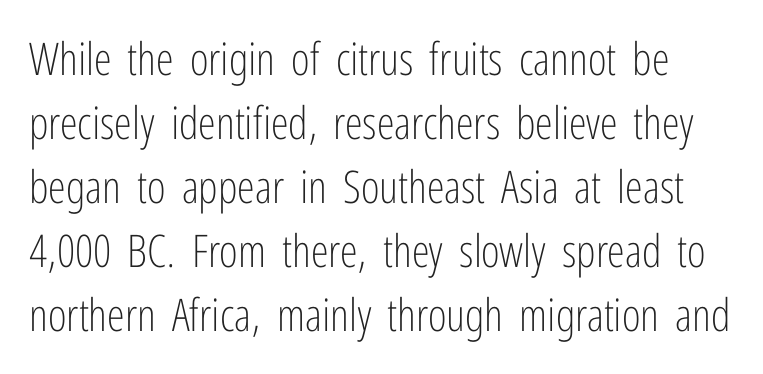
Q: Is the text bold? A: No.
Q: Is the text italic (slanted)? A: No, it is upright.
Q: Is the typeface a serif or a sans-serif typeface? A: Sans-serif.
Q: Is the text underlined? A: No.
Q: Is the spacing between letters normal or unusually wide? A: Normal.
Q: Is the spacing between lines tight, normal or loose? A: Normal.
Q: Width (condensed, normal, or wide)? A: Condensed.
Q: Stroke contrast? A: Low.
Q: x-height? A: Medium.
Q: Monospaced? A: No.
